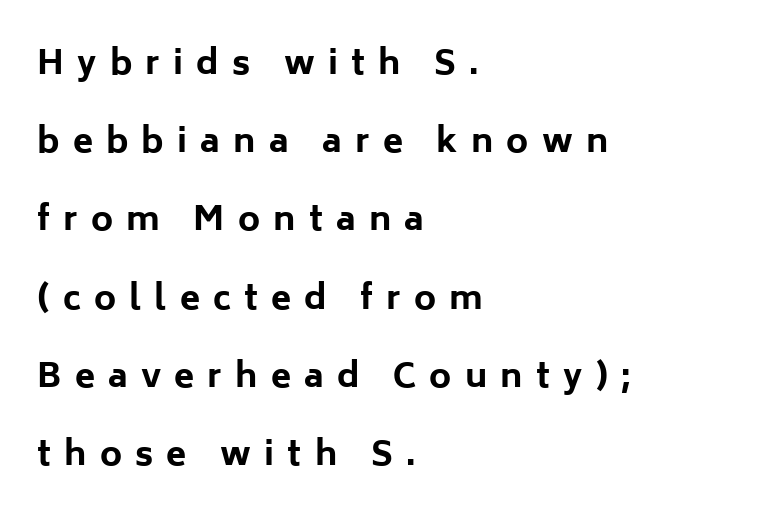
Q: Is the text bold? A: Yes.
Q: Is the text italic (slanted)? A: No, it is upright.
Q: Is the typeface a serif or a sans-serif typeface? A: Sans-serif.
Q: Is the text underlined? A: No.
Q: How is the paragraph aligned? A: Left-aligned.
Q: Is the spacing between letters normal or unusually wide? A: Unusually wide.
Q: Is the spacing between lines tight, normal or loose? A: Loose.
Q: Width (condensed, normal, or wide)? A: Normal.
Q: Stroke contrast? A: Low.
Q: x-height? A: Medium.
Q: Monospaced? A: No.
